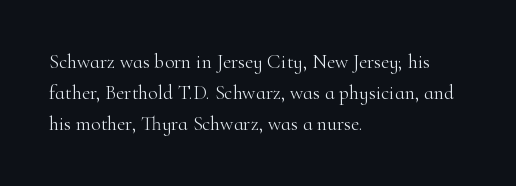
Between one letter and the next there's only the usual sliver of space. Letters rest on an invisible, unmarked baseline. Does the copy run flush right? No — it runs flush left. Nothing heavy about these letters — not bold at all.
